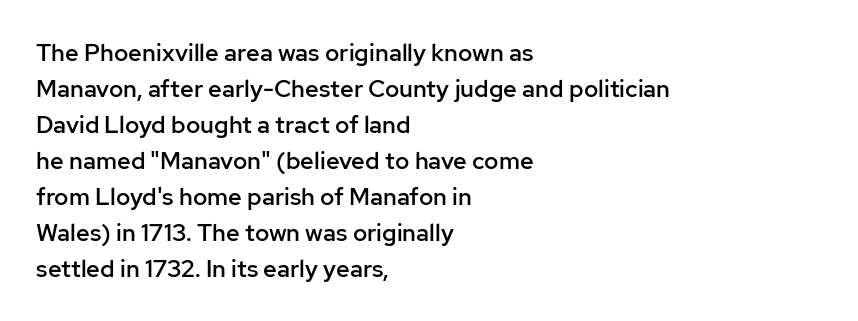
{"italic": "no", "bold": "semi", "underline": "no", "align": "left", "line_spacing": "normal", "line_spacing_ratio": 1.5, "letter_spacing": "normal", "letter_spacing_em": 0.0, "glyph_px": 24}
